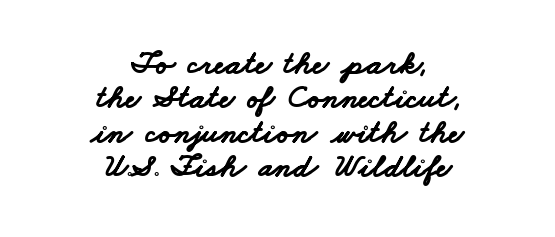
Q: Is the text bold? A: Yes.
Q: Is the typeface a serif or a sans-serif typeface? A: Sans-serif.
Q: Is the text underlined? A: No.
Q: How is the paragraph aligned? A: Centered.
Q: Is the spacing between letters normal or unusually wide? A: Normal.
Q: Is the spacing between lines tight, normal or loose? A: Tight.
Q: Width (condensed, normal, or wide)? A: Wide.
Q: Stroke contrast? A: Low.
Q: x-height? A: Small.
Q: Monospaced? A: No.
